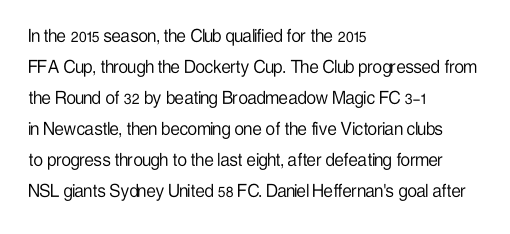
{"italic": "no", "bold": "no", "underline": "no", "align": "left", "line_spacing": "normal", "line_spacing_ratio": 1.48, "letter_spacing": "normal", "letter_spacing_em": 0.0, "glyph_px": 21}
